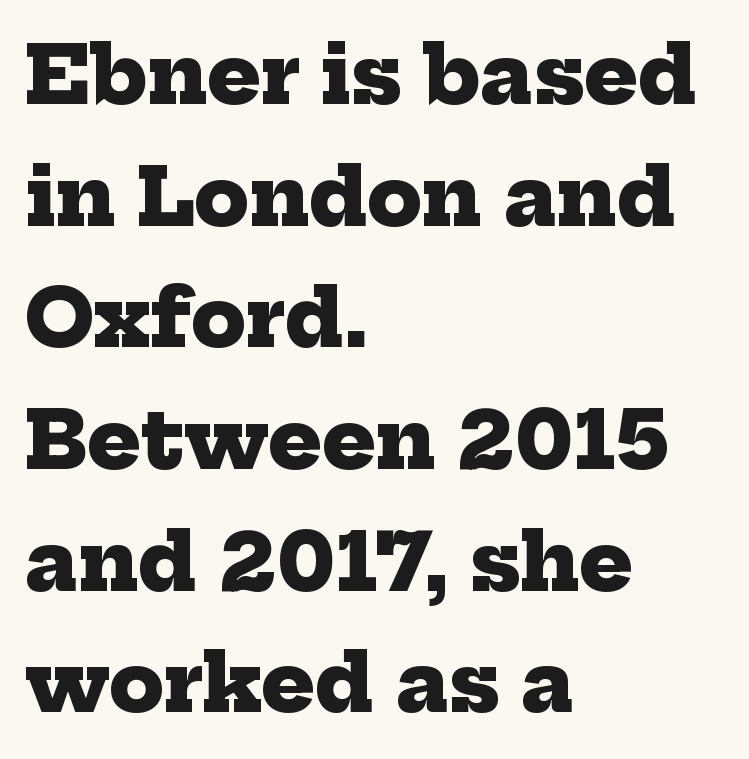
The image shows 79 px heavy serif type; set left-aligned, normal line spacing (1.54x), normal letter spacing, not underlined; low stroke contrast and a medium x-height.
